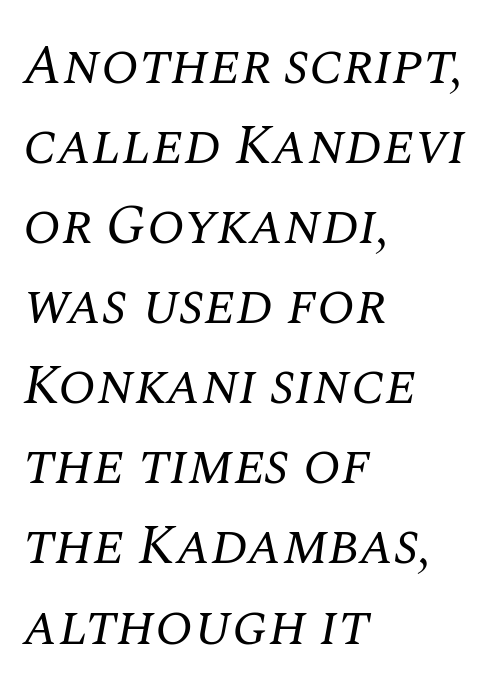
Q: Is the text bold? A: No.
Q: Is the text italic (slanted)? A: Yes, it leans right by about 10 degrees.
Q: Is the typeface a serif or a sans-serif typeface? A: Serif.
Q: Is the text underlined? A: No.
Q: How is the paragraph aligned? A: Left-aligned.
Q: Is the spacing between letters normal or unusually wide? A: Normal.
Q: Is the spacing between lines tight, normal or loose? A: Normal.
Q: Width (condensed, normal, or wide)? A: Normal.
Q: Stroke contrast? A: Medium.
Q: x-height? A: Large.
Q: Monospaced? A: No.
